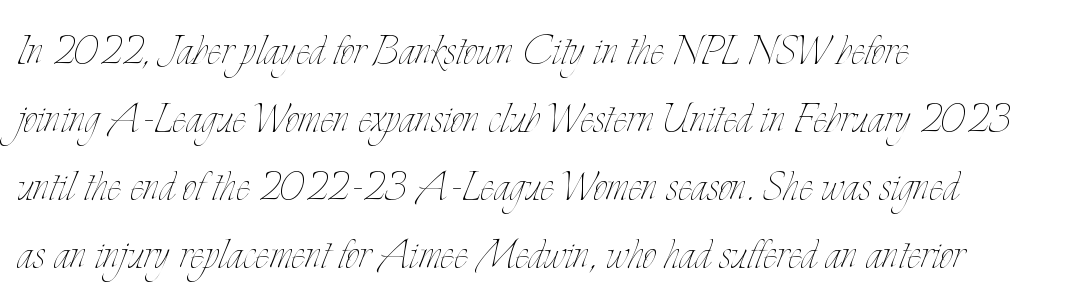
The image shows 53 px thin, condensed type; set left-aligned, normal line spacing (1.28x), normal letter spacing, not underlined; low stroke contrast and a small x-height.
